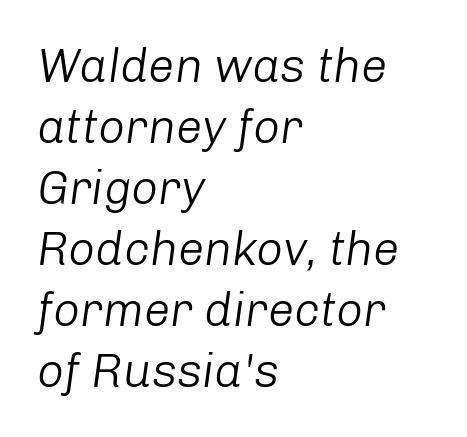
{"italic": "yes", "lean": "right", "slant_degrees": 8, "bold": "no", "weight": "light", "width": "normal", "stroke_contrast": "low", "x_height": "medium", "monospaced": "no", "underline": "no", "align": "left", "line_spacing": "normal", "line_spacing_ratio": 1.3, "letter_spacing": "normal", "letter_spacing_em": 0.0, "glyph_px": 47}
